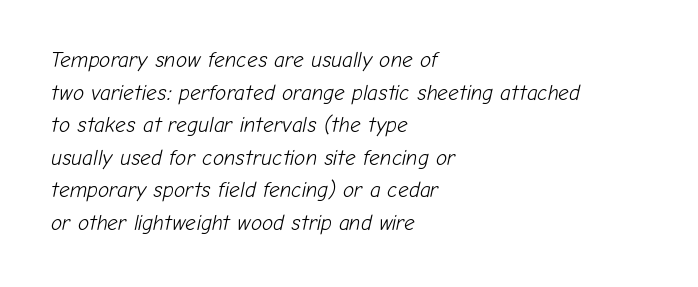
{"italic": "yes", "lean": "right", "slant_degrees": 12, "bold": "no", "underline": "no", "align": "left", "line_spacing": "normal", "line_spacing_ratio": 1.55, "letter_spacing": "normal", "letter_spacing_em": 0.0, "glyph_px": 21}
